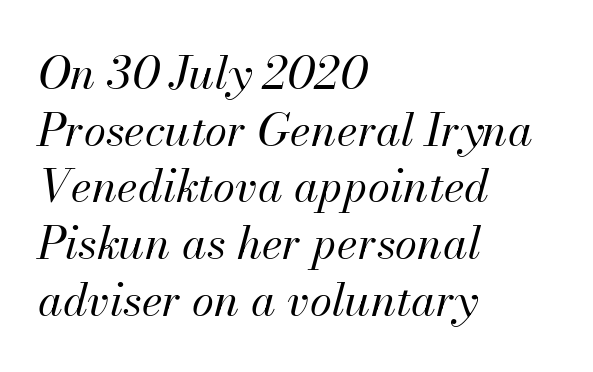
The image shows 45 px regular-weight type, italic (leaning right); set left-aligned, normal line spacing (1.26x), normal letter spacing, not underlined; medium stroke contrast and a small x-height.
